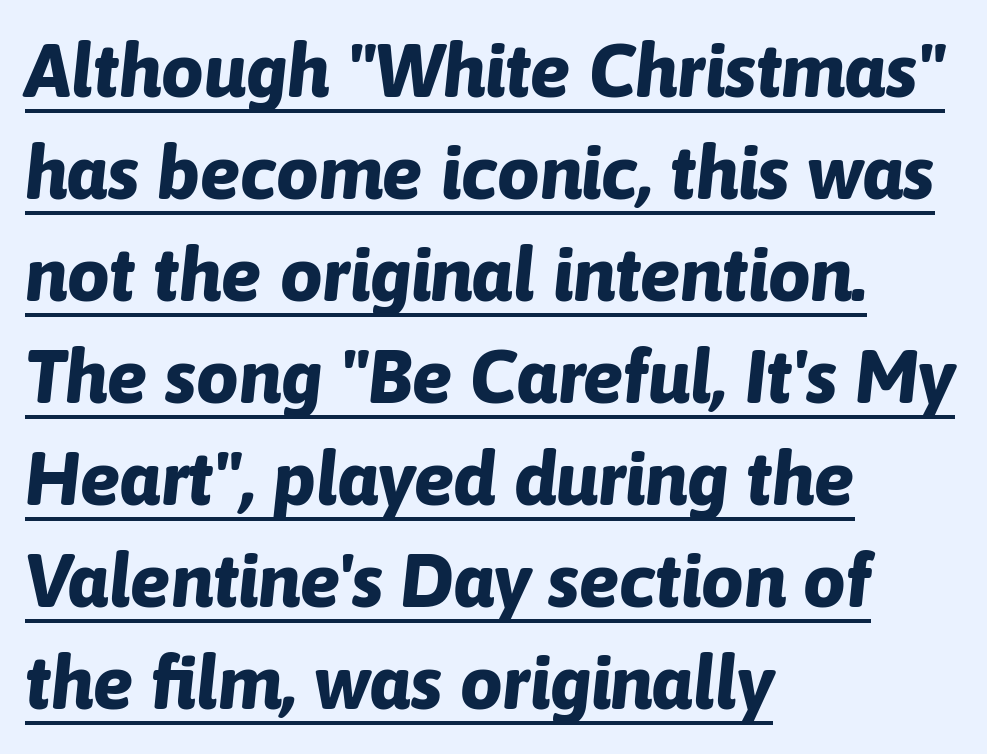
The image shows 75 px bold type, italic (leaning right); set left-aligned, normal line spacing (1.36x), normal letter spacing, underlined; low stroke contrast and a medium x-height.
